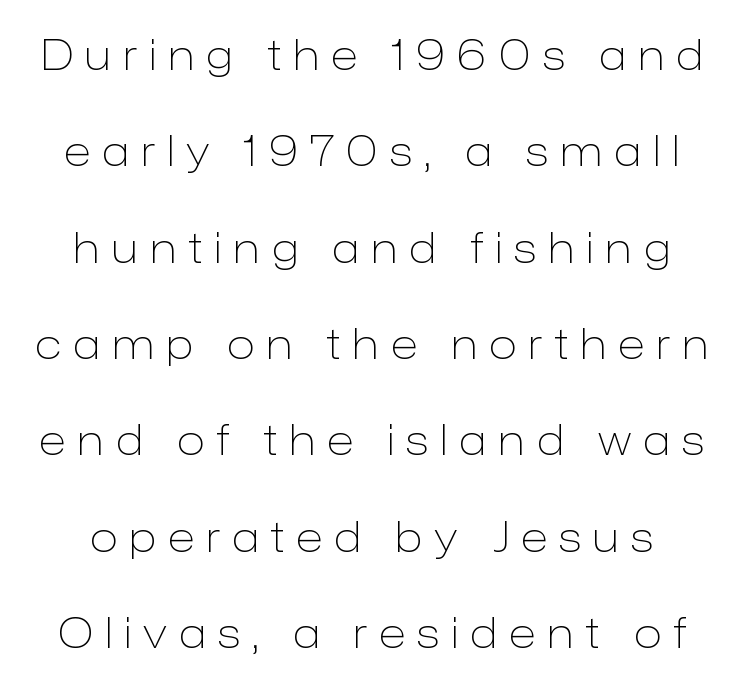
{"serif": "no", "italic": "no", "bold": "no", "weight": "light", "width": "normal", "stroke_contrast": "low", "x_height": "medium", "monospaced": "no", "underline": "no", "line_spacing": "loose", "line_spacing_ratio": 2.35, "letter_spacing": "wide", "letter_spacing_em": 0.3, "glyph_px": 41}
